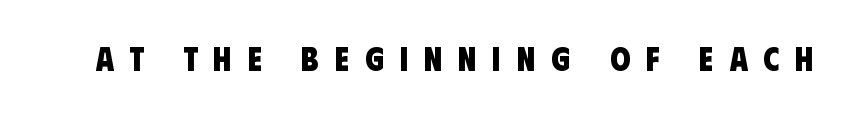
Students, note that the glyphs here are deliberately spaced far apart. Check where the strokes stop: nothing finishes them off — pure sans. Nobody drew a line under any word here. The font is running at its bold setting. Is this a fixed-width face? No — the glyphs have proportional, varying widths.
